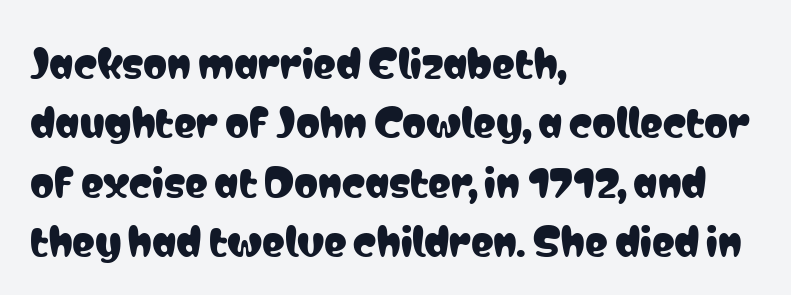
If you drew a line through each stem, it would be perfectly vertical. Evenly set lines give the paragraph a standard silhouette. Standard letterfit; no display-style spreading of the glyphs. Rule under the text: the space is simply empty.
